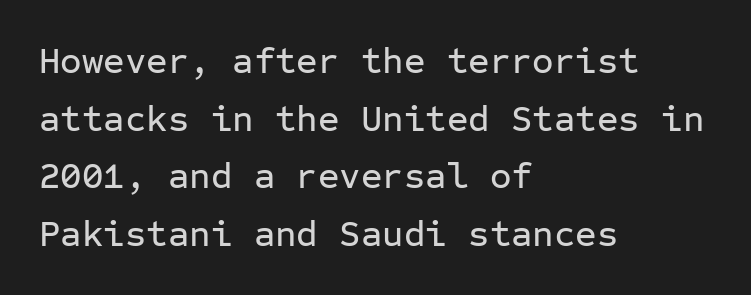
{"serif": "no", "italic": "no", "width": "normal", "stroke_contrast": "low", "x_height": "medium", "monospaced": "yes", "underline": "no", "align": "left", "line_spacing": "normal", "line_spacing_ratio": 1.56, "letter_spacing": "normal", "letter_spacing_em": 0.0, "glyph_px": 37}
